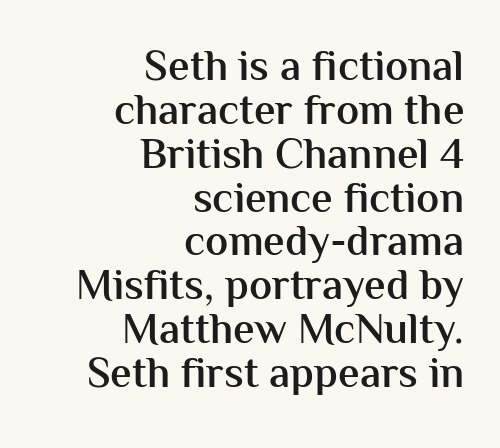
{"serif": "no", "italic": "no", "bold": "semi", "weight": "semibold", "width": "normal", "stroke_contrast": "medium", "x_height": "medium", "monospaced": "no", "underline": "no", "align": "right", "line_spacing": "tight", "line_spacing_ratio": 1.02, "letter_spacing": "normal", "letter_spacing_em": 0.0, "glyph_px": 43}
